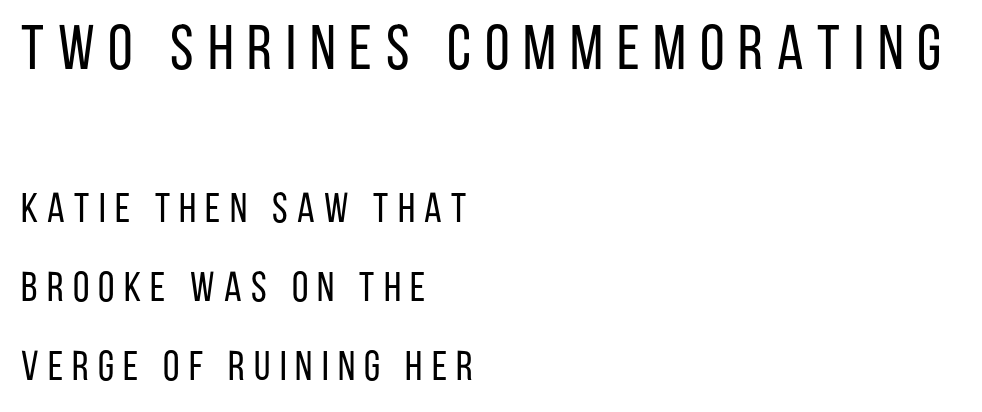
The image shows 63 px regular-weight, condensed sans-serif type, upright; set left-aligned, line spacing 1.88x, unusually wide letter spacing (+0.22 em), not underlined; the first (top) block is 1.5x larger; low stroke contrast and a large x-height.
